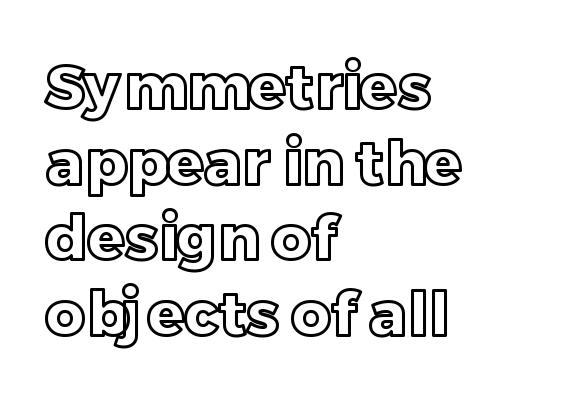
{"italic": "no", "width": "normal", "x_height": "large", "monospaced": "no", "underline": "no", "align": "left", "line_spacing_ratio": 1.24, "letter_spacing": "normal", "letter_spacing_em": 0.0, "glyph_px": 61}
